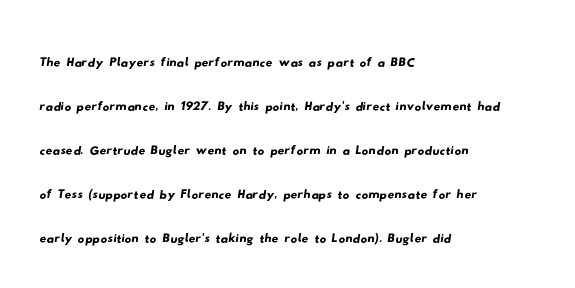
Typographically, this falls in the sans-serif category. The letters advance in unequal steps, a hallmark of proportional type. Type without underlining. Leading matches the norm, producing a regular column.
